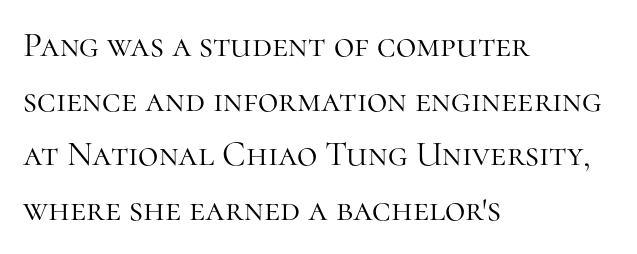
Q: Is the text bold? A: No.
Q: Is the text italic (slanted)? A: No, it is upright.
Q: Is the typeface a serif or a sans-serif typeface? A: Serif.
Q: Is the text underlined? A: No.
Q: How is the paragraph aligned? A: Left-aligned.
Q: Is the spacing between letters normal or unusually wide? A: Normal.
Q: Is the spacing between lines tight, normal or loose? A: Normal.
Q: Width (condensed, normal, or wide)? A: Normal.
Q: Stroke contrast? A: High.
Q: x-height? A: Medium.
Q: Monospaced? A: No.
